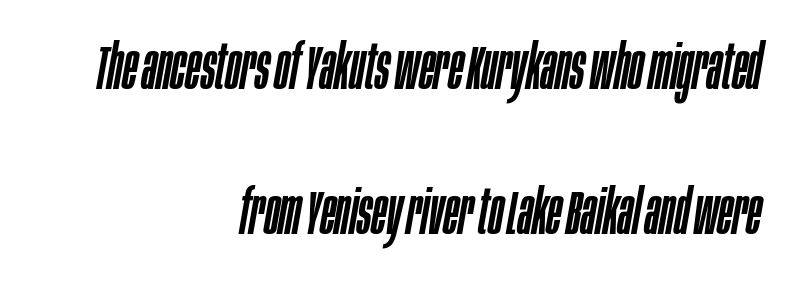
Q: Is the text italic (slanted)? A: Yes, it leans right by about 10 degrees.
Q: Is the text underlined? A: No.
Q: How is the paragraph aligned? A: Right-aligned.
Q: Is the spacing between letters normal or unusually wide? A: Normal.
Q: Is the spacing between lines tight, normal or loose? A: Loose.
Q: Width (condensed, normal, or wide)? A: Condensed.
Q: Stroke contrast? A: Low.
Q: x-height? A: Large.
Q: Monospaced? A: No.
